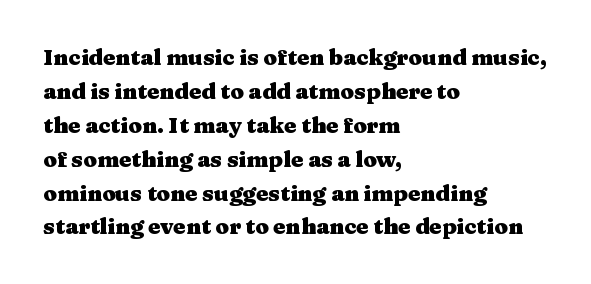
The lettering holds an erect, upright posture throughout. No word sits above an underline. Thick stems and heavy bowls — unmistakably bold. How are the letters spaced? Ordinarily, with no added tracking. Line beginnings align vertically; line endings do not.
